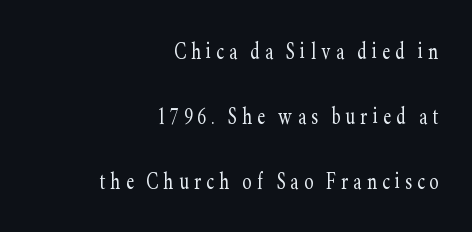
The image shows 27 px text type, upright; set right-aligned, loose line spacing (2.41x), unusually wide letter spacing (+0.2 em), not underlined.
